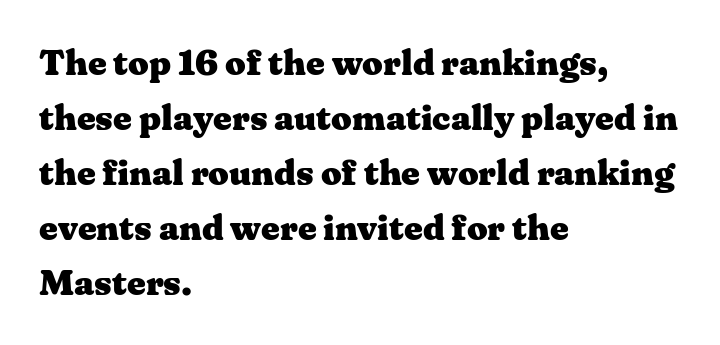
The image shows 36 px heavy, wide serif type, upright; set left-aligned, normal line spacing (1.53x), normal letter spacing, not underlined; medium stroke contrast and a medium x-height.
